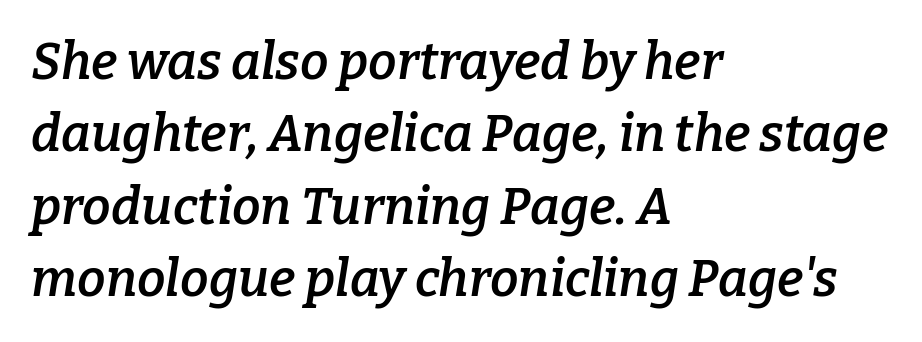
Q: Is the text bold? A: Semi-bold.
Q: Is the text italic (slanted)? A: Yes, it leans right by about 9 degrees.
Q: Is the typeface a serif or a sans-serif typeface? A: Serif.
Q: Is the text underlined? A: No.
Q: How is the paragraph aligned? A: Left-aligned.
Q: Is the spacing between letters normal or unusually wide? A: Normal.
Q: Is the spacing between lines tight, normal or loose? A: Normal.
Q: Width (condensed, normal, or wide)? A: Normal.
Q: Stroke contrast? A: Low.
Q: x-height? A: Medium.
Q: Monospaced? A: No.
